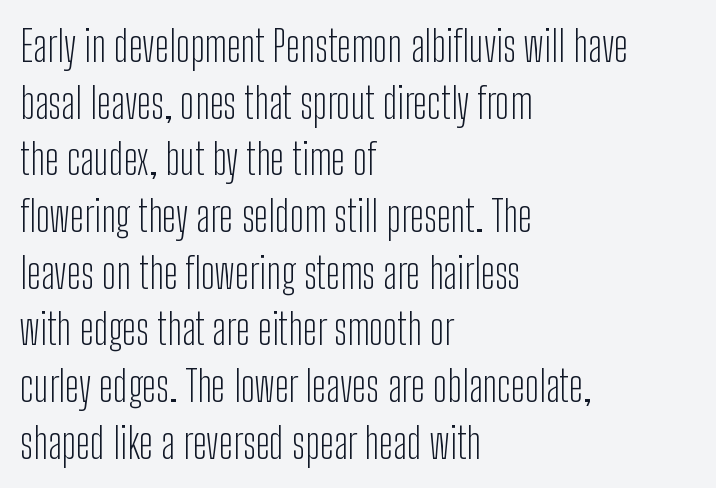
The image shows 42 px light, condensed sans-serif type, upright; set left-aligned, normal line spacing (1.35x), normal letter spacing, not underlined; low stroke contrast and a medium x-height.
